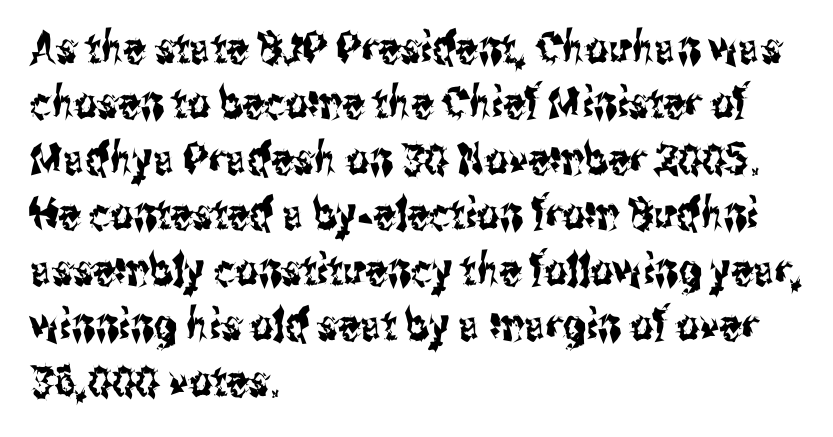
{"serif": "no", "italic": "no", "width": "condensed", "stroke_contrast": "medium", "x_height": "medium", "monospaced": "no", "underline": "no", "align": "left", "line_spacing": "normal", "line_spacing_ratio": 1.26, "letter_spacing": "normal", "letter_spacing_em": 0.0, "glyph_px": 44}
